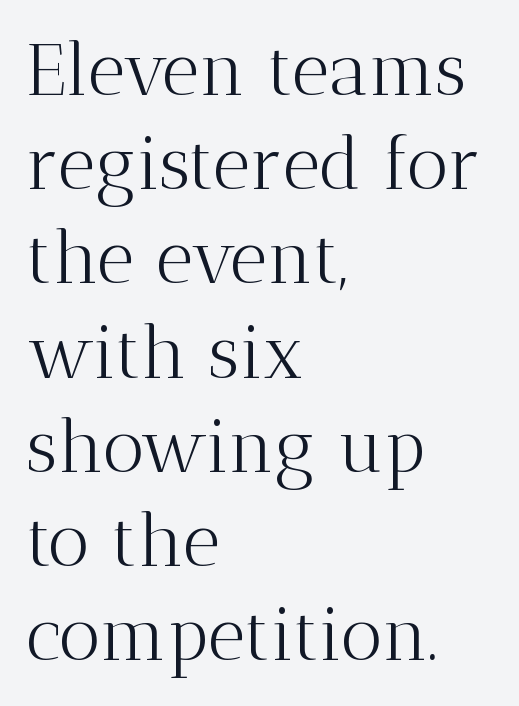
Q: Is the text bold? A: No.
Q: Is the text italic (slanted)? A: No, it is upright.
Q: Is the typeface a serif or a sans-serif typeface? A: Serif.
Q: Is the text underlined? A: No.
Q: How is the paragraph aligned? A: Left-aligned.
Q: Is the spacing between letters normal or unusually wide? A: Normal.
Q: Is the spacing between lines tight, normal or loose? A: Normal.
Q: Width (condensed, normal, or wide)? A: Normal.
Q: Stroke contrast? A: Medium.
Q: x-height? A: Medium.
Q: Monospaced? A: No.
